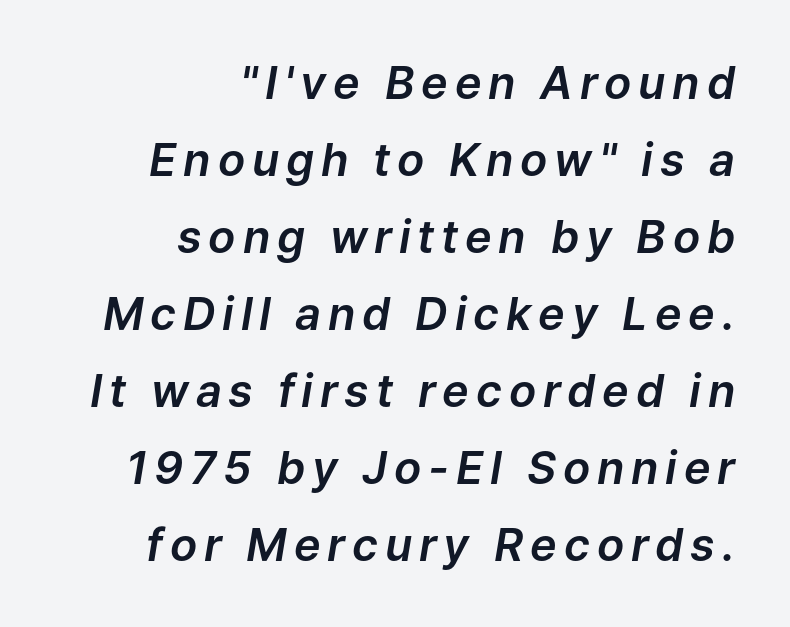
The image shows 45 px text type, italic (leaning right); set right-aligned, line spacing 1.71x, not underlined; low stroke contrast and a medium x-height.
